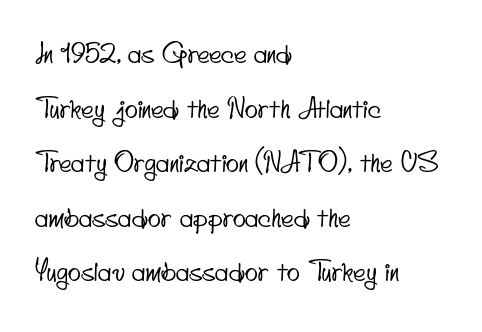
The paragraph has a hard left edge and a soft right edge. Nobody touched the tracking dial on this one. Anything drawn beneath the words? Only blank space. The leading is generous, giving the passage an open texture.
